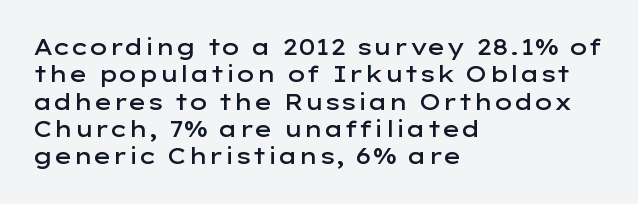
The image shows 22 px text type, upright; set left-aligned, line spacing 1.24x, normal letter spacing, not underlined.
